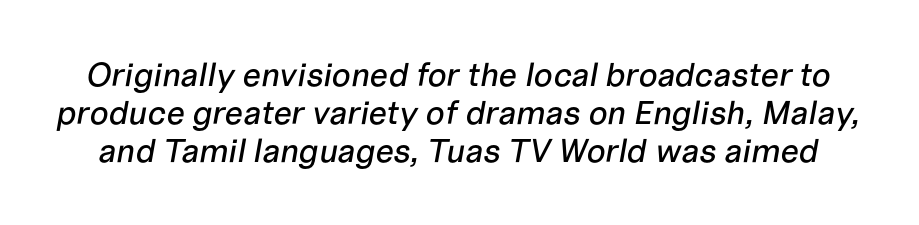
Q: Is the text italic (slanted)? A: Yes, it leans right by about 10 degrees.
Q: Is the text underlined? A: No.
Q: Is the spacing between letters normal or unusually wide? A: Normal.
Q: Is the spacing between lines tight, normal or loose? A: Tight.
Q: Width (condensed, normal, or wide)? A: Normal.
Q: Stroke contrast? A: Low.
Q: x-height? A: Medium.
Q: Monospaced? A: No.
